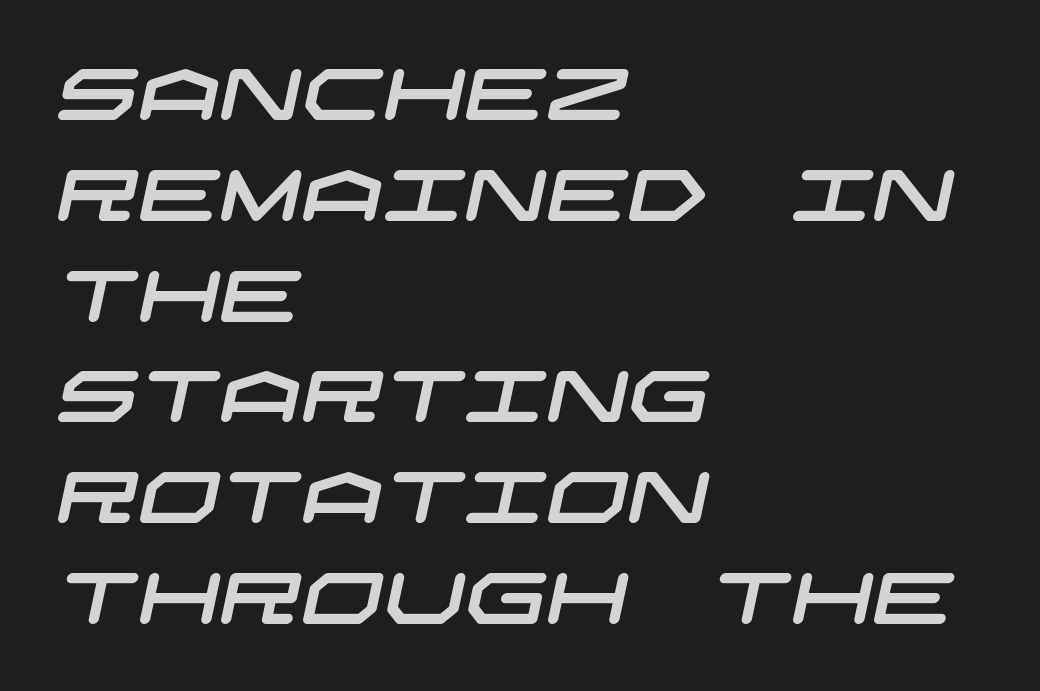
The rendering uses a moderate line-height, typical for paragraphs. Teacher's note: observe the even left margin — that is flush-left alignment. Tracking here is standard; glyphs follow each other at the usual distance. Font category for this specimen: sans-serif. Rule under the text: the space is simply empty.
